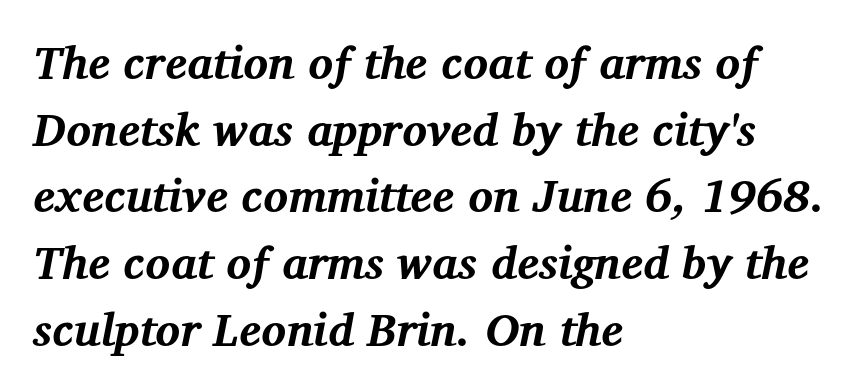
The space between consecutive lines is moderate. Each line starts at the same left margin while the right side varies. Words float on clear page, feet unadorned. Observe the serifs anchoring each vertical stroke in this sample. Does the weight exceed regular? Yes, all the way to bold.
